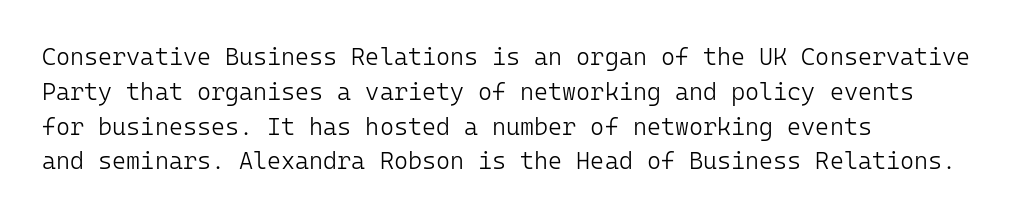
The image shows 24 px text type, upright; set left-aligned, normal line spacing (1.45x), normal letter spacing, not underlined.
